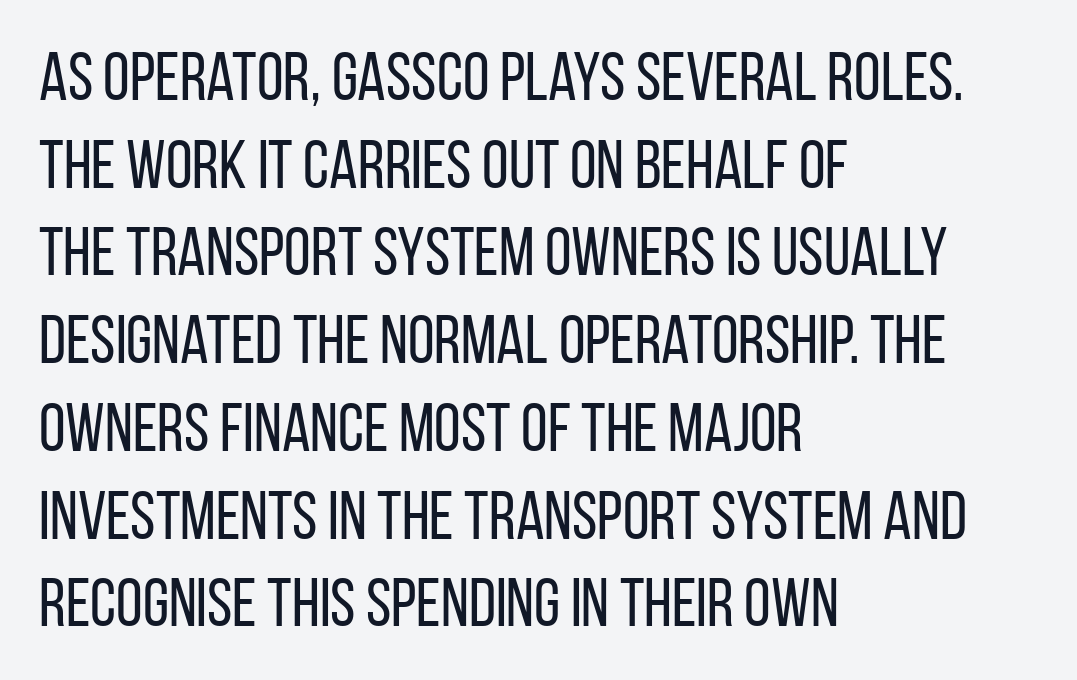
{"serif": "no", "italic": "no", "bold": "no", "weight": "regular", "width": "condensed", "stroke_contrast": "low", "x_height": "large", "monospaced": "no", "underline": "no", "align": "left", "line_spacing": "normal", "line_spacing_ratio": 1.29, "letter_spacing": "normal", "letter_spacing_em": 0.0, "glyph_px": 68}
